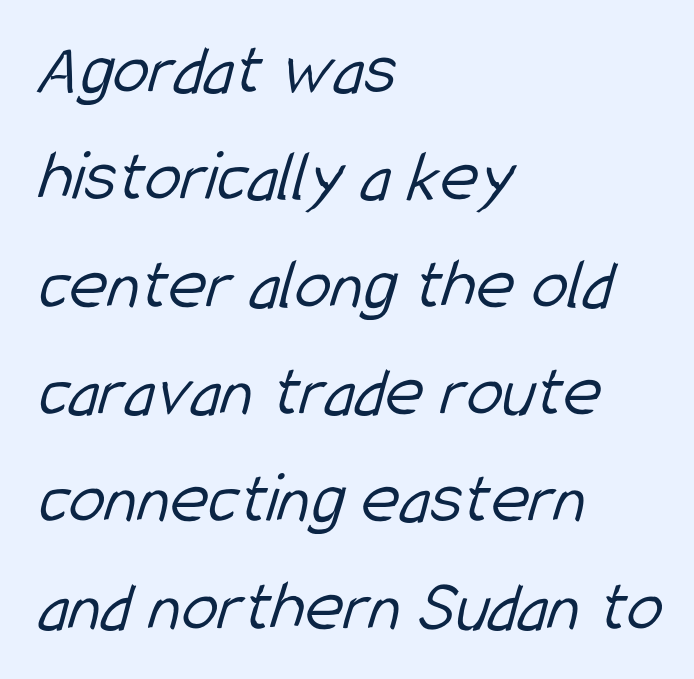
Underlining? Definitely not there. The paragraph shown leans on its left margin. Weight class: somewhere from thin through regular. The characters display no serif detailing; their extremities are plain. Whoever set this chose a conventional vertical rhythm.
